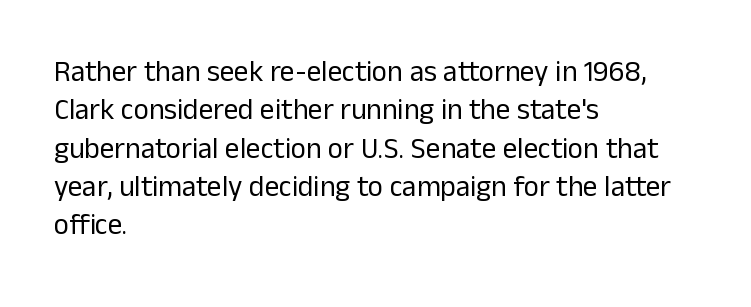
{"serif": "no", "italic": "no", "bold": "no", "weight": "regular", "width": "normal", "stroke_contrast": "low", "x_height": "medium", "monospaced": "no", "underline": "no", "align": "left", "line_spacing": "normal", "line_spacing_ratio": 1.32, "letter_spacing": "normal", "letter_spacing_em": 0.0, "glyph_px": 29}
